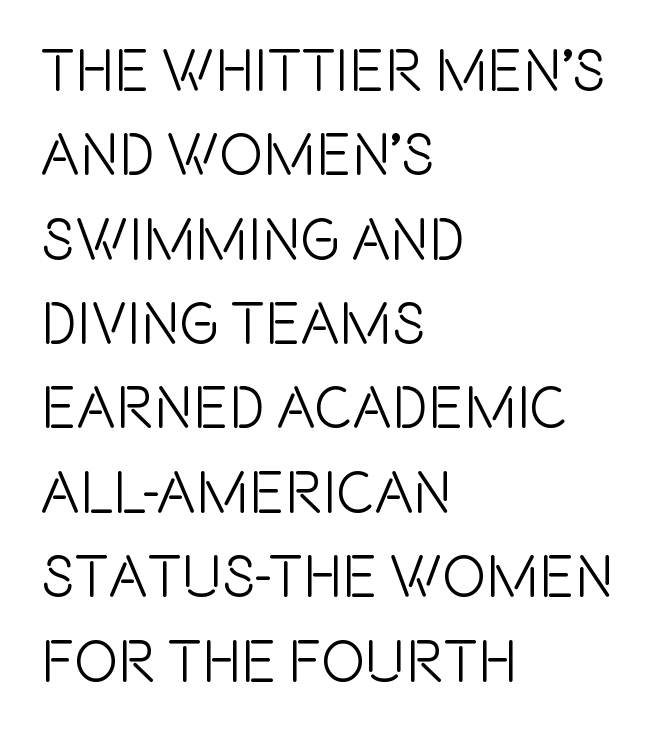
Q: Is the text italic (slanted)? A: No, it is upright.
Q: Is the typeface a serif or a sans-serif typeface? A: Sans-serif.
Q: Is the text underlined? A: No.
Q: How is the paragraph aligned? A: Left-aligned.
Q: Is the spacing between letters normal or unusually wide? A: Normal.
Q: Is the spacing between lines tight, normal or loose? A: Normal.
Q: Width (condensed, normal, or wide)? A: Condensed.
Q: x-height? A: Large.
Q: Monospaced? A: No.
